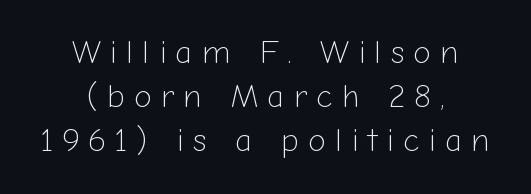
A student would call this center alignment; a typographer would say set centered. These lines sit exactly where default settings would place them. Vertical stems look standard width or narrower in stroke. A roman cut, with each character standing at attention. Are there feet on the stems? There aren't — it's a sans.
